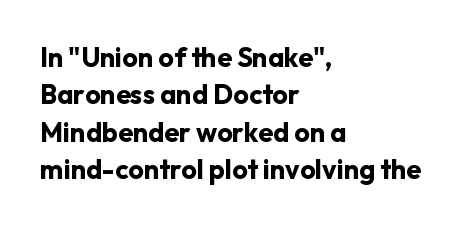
{"italic": "no", "bold": "yes", "underline": "no", "align": "left", "line_spacing": "normal", "line_spacing_ratio": 1.38, "letter_spacing": "normal", "letter_spacing_em": 0.0, "glyph_px": 27}
